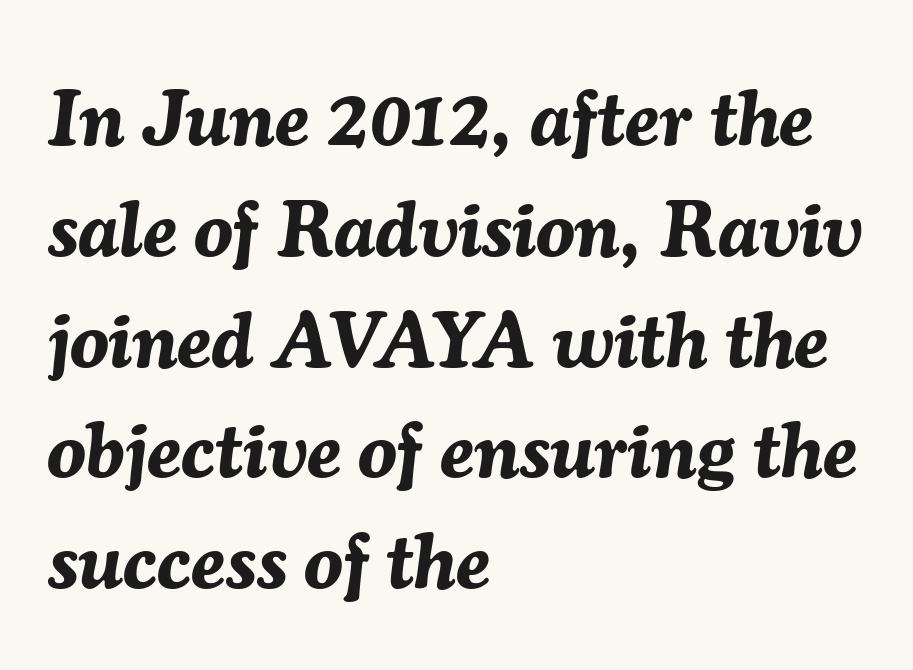
{"italic": "yes", "lean": "right", "slant_degrees": 7, "bold": "yes", "weight": "bold", "width": "normal", "stroke_contrast": "medium", "x_height": "medium", "monospaced": "no", "underline": "no", "align": "left", "line_spacing": "normal", "line_spacing_ratio": 1.42, "letter_spacing": "normal", "letter_spacing_em": 0.0, "glyph_px": 78}
